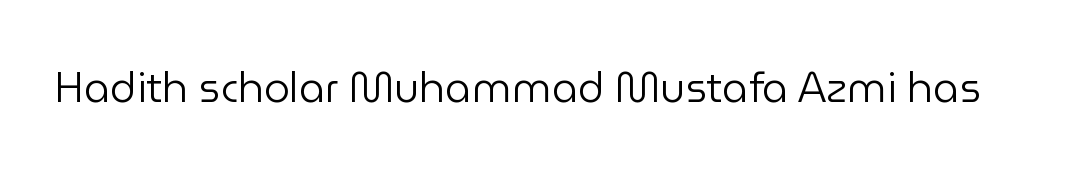
The strip under each line holds only bare page. Summary of weight: not heavy and not bold. Do the letters lean? They stand straight. A typesetter would call this zero additional tracking. Note: no serifs on the glyphs.
